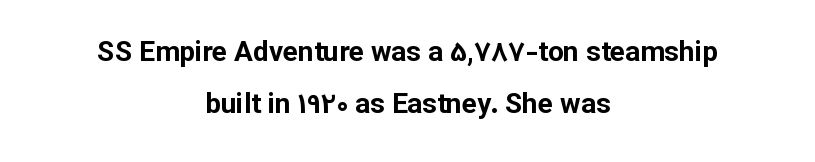
{"serif": "no", "italic": "no", "bold": "yes", "weight": "bold", "width": "normal", "stroke_contrast": "low", "x_height": "medium", "monospaced": "no", "underline": "no", "align": "center", "line_spacing_ratio": 1.87, "letter_spacing": "normal", "letter_spacing_em": 0.0, "glyph_px": 28}
